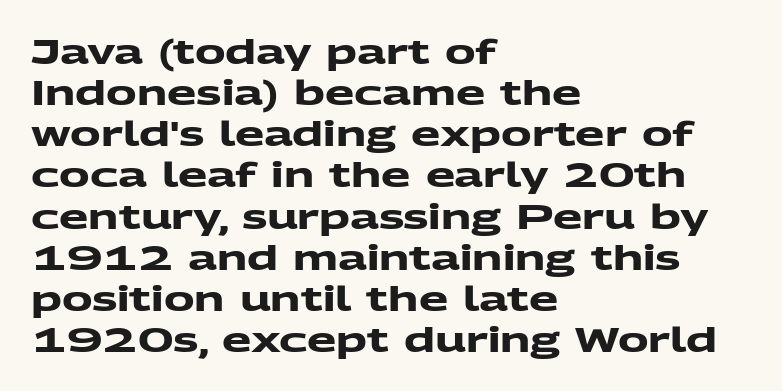
{"serif": "no", "bold": "yes", "weight": "heavy", "width": "wide", "stroke_contrast": "medium", "x_height": "medium", "monospaced": "no", "underline": "no", "align": "left", "line_spacing_ratio": 1.21, "letter_spacing": "normal", "letter_spacing_em": 0.0, "glyph_px": 34}
